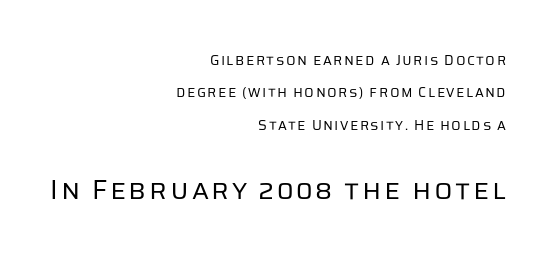
The lines in this sample share a right terminus and differ only in where they begin. A student would notice the bottom passage is typeset larger than what precedes it. The characters are drawn with everyday or finer stroke widths. Underline: absent. The space between consecutive lines is lavish.
